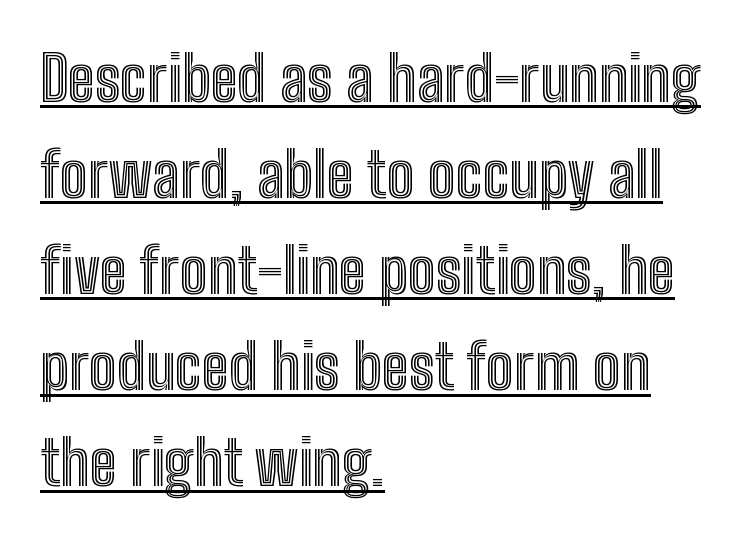
Students, observe: this is what conventionally led text looks like. In designer terms, the underline attribute is active on this setting. You can tell it's not italic because the verticals are truly vertical. Words appear dense and cohesive because spacing is normal. Varying glyph widths throughout — classic text-font behaviour. Is the block centered? No — it sits flush against the left margin.
